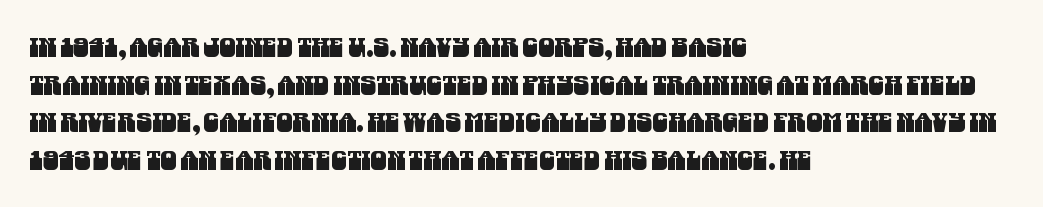
Q: Is the text underlined? A: No.
Q: How is the paragraph aligned? A: Left-aligned.
Q: Is the spacing between letters normal or unusually wide? A: Normal.
Q: Is the spacing between lines tight, normal or loose? A: Normal.
